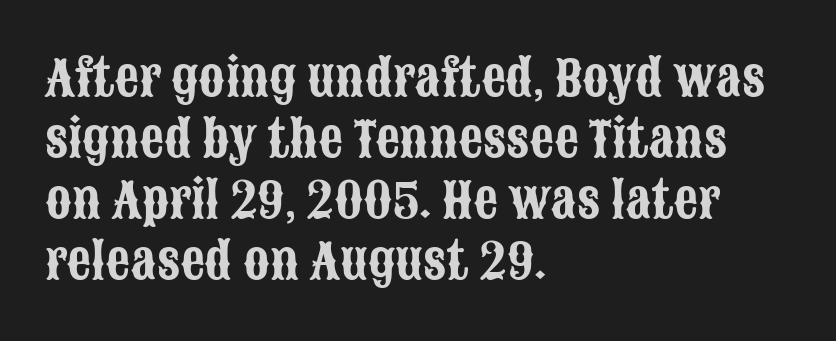
The image shows 48 px condensed sans-serif type, upright; set left-aligned, normal line spacing (1.27x), normal letter spacing, not underlined; low stroke contrast and a large x-height.
